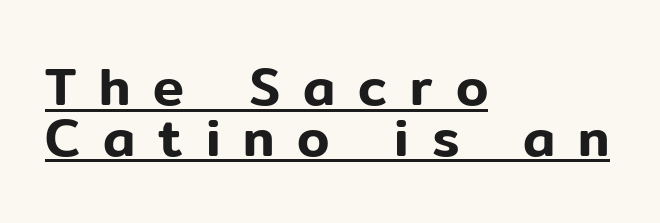
The image shows 52 px sans-serif type, upright; set left-aligned, tight line spacing (0.98x), unusually wide letter spacing (+0.44 em), underlined; low stroke contrast and a medium x-height.
